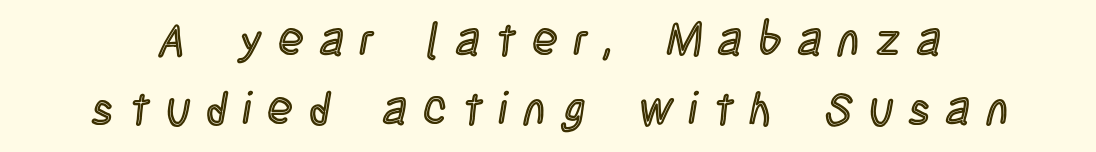
Line spacing here is normal. Descenders hang freely into open space. Is this a fixed-width face? No — the glyphs have proportional, varying widths. The tracking reads as deliberately expanded to a designer's eye.
